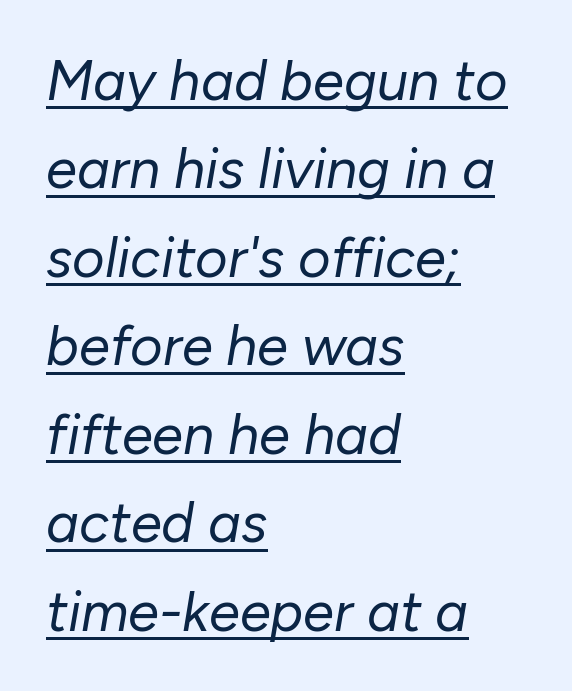
Q: Is the text bold? A: No.
Q: Is the text italic (slanted)? A: Yes, it leans right by about 10 degrees.
Q: Is the text underlined? A: Yes.
Q: How is the paragraph aligned? A: Left-aligned.
Q: Is the spacing between letters normal or unusually wide? A: Normal.
Q: Is the spacing between lines tight, normal or loose? A: Normal.
Q: Width (condensed, normal, or wide)? A: Normal.
Q: Stroke contrast? A: Low.
Q: x-height? A: Medium.
Q: Monospaced? A: No.
